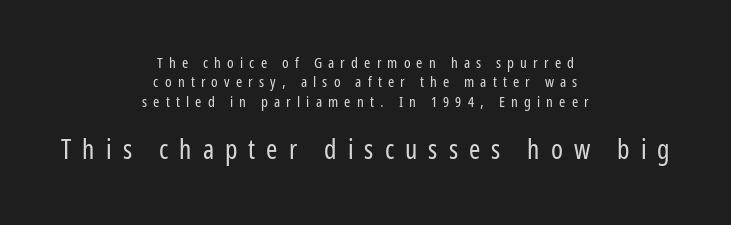
{"italic": "no", "bold": "no", "underline": "no", "align": "center", "line_spacing": "normal", "line_spacing_ratio": 1.29, "letter_spacing": "wide", "letter_spacing_em": 0.41, "larger_block": "second", "size_ratio": 1.8, "glyph_px": 27}
